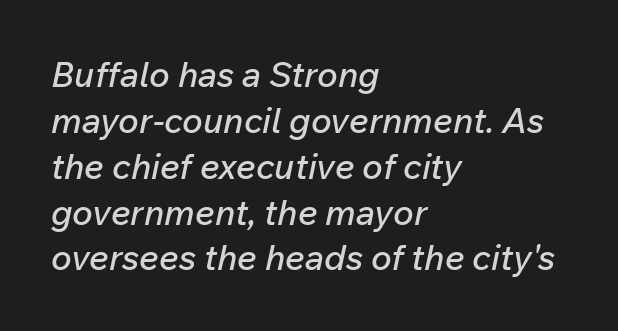
Q: Is the text italic (slanted)? A: Yes, it leans right by about 12 degrees.
Q: Is the text underlined? A: No.
Q: How is the paragraph aligned? A: Left-aligned.
Q: Is the spacing between letters normal or unusually wide? A: Normal.
Q: Is the spacing between lines tight, normal or loose? A: Normal.
Q: Width (condensed, normal, or wide)? A: Normal.
Q: Stroke contrast? A: Low.
Q: x-height? A: Medium.
Q: Monospaced? A: No.
